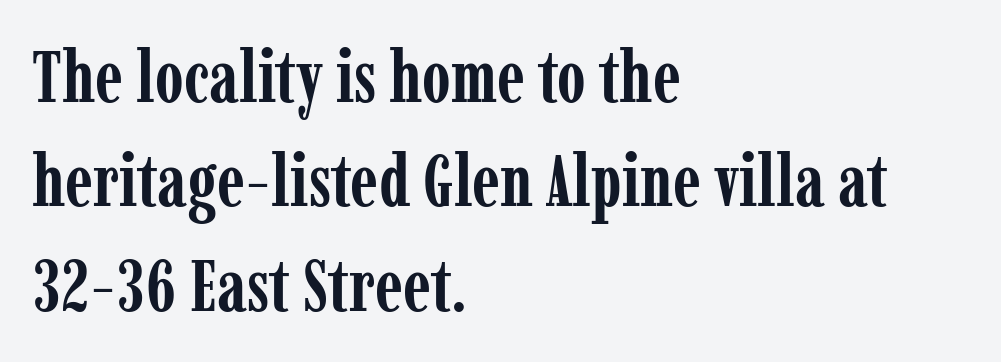
Glance below the letters and you will spot only blank space. Every stem runs plumb, perpendicular to the baseline. The face used here is proportionally spaced, like ordinary book or web type. Type style note: has serifs. What stands out about the letter spacing? Nothing — it is the standard amount. Leading matches the norm, producing a regular column.
